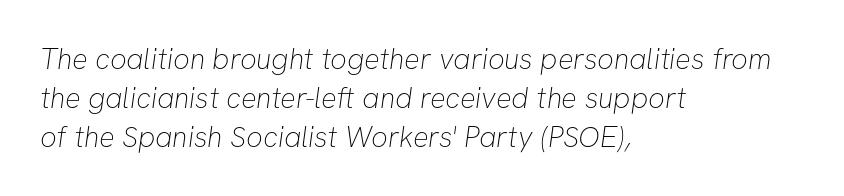
The image shows 29 px thin sans-serif type; set left-aligned, normal line spacing (1.34x), normal letter spacing, not underlined; low stroke contrast and a medium x-height.
